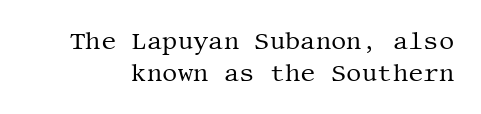
{"italic": "no", "bold": "no", "underline": "no", "line_spacing": "normal", "line_spacing_ratio": 1.32, "letter_spacing": "normal", "letter_spacing_em": 0.0, "glyph_px": 24}
